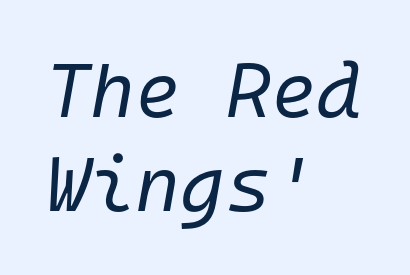
Q: Is the text bold? A: No.
Q: Is the text italic (slanted)? A: Yes, it leans right by about 10 degrees.
Q: Is the text underlined? A: No.
Q: How is the paragraph aligned? A: Left-aligned.
Q: Is the spacing between letters normal or unusually wide? A: Normal.
Q: Width (condensed, normal, or wide)? A: Normal.
Q: Stroke contrast? A: Low.
Q: x-height? A: Medium.
Q: Monospaced? A: Yes.
